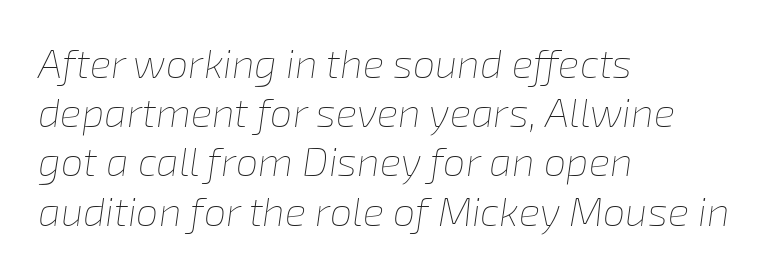
Check under the words: just untouched page. Between one letter and the next there's only the usual sliver of space. Left-aligned paragraph, ragged on the right. Yep, that's italic — everything's leaning. Is this a heavy cut? Hardly; it is regular or lighter. These lines are rendered in a variable-pitch font.
